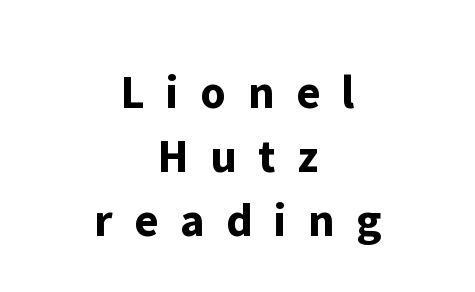
The image shows 48 px bold sans-serif type, upright; set centered, normal line spacing (1.33x), unusually wide letter spacing (+0.45 em), not underlined; low stroke contrast and a medium x-height.
